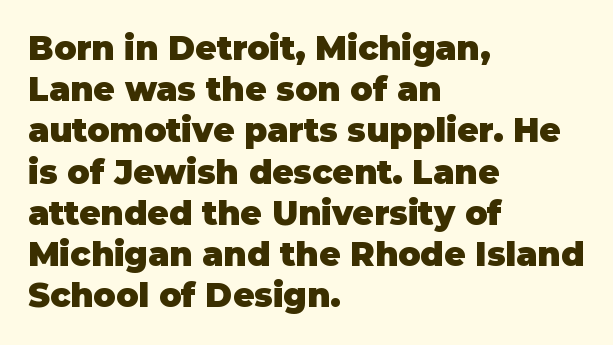
The image shows 33 px heavy sans-serif type, upright; set left-aligned, normal line spacing (1.25x), normal letter spacing, not underlined; low stroke contrast and a large x-height.
